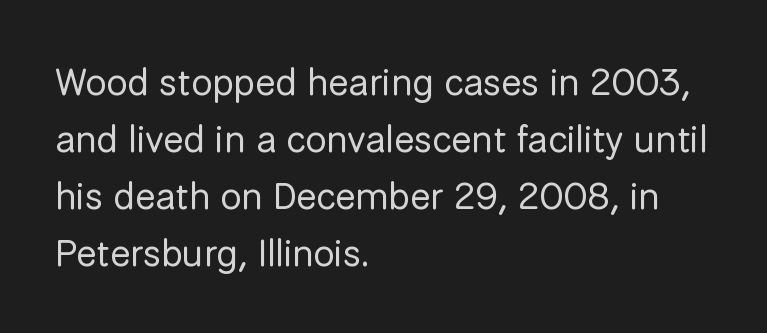
The image shows 38 px regular-weight sans-serif type, upright; set left-aligned, normal line spacing (1.5x), normal letter spacing, not underlined; low stroke contrast and a medium x-height.
